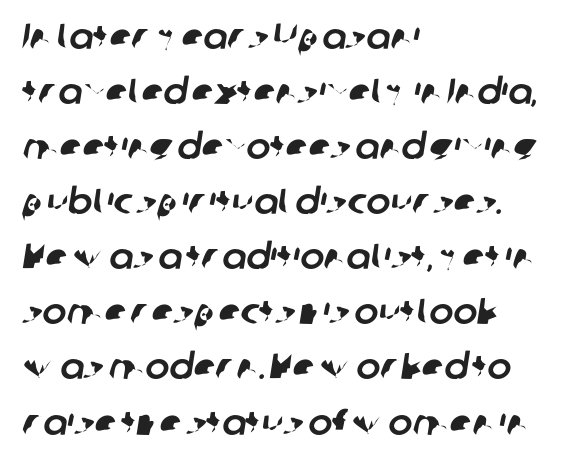
Descenders hang freely into open space. Horizontally, the lines are justified to the leading edge only. The typeface chosen for these lines omits serifs. The rendering uses natural spacing where letterforms have individual widths. The horizontal fit of the characters is conventional and even. The designer left line spacing at the default.
